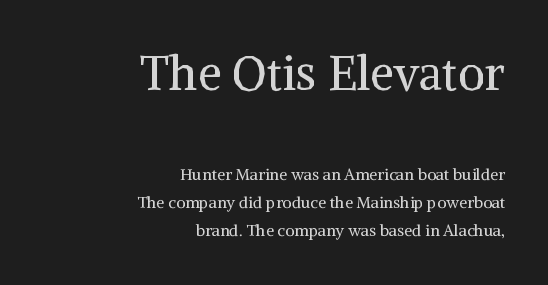
{"serif": "yes", "italic": "no", "bold": "no", "weight": "regular", "width": "normal", "stroke_contrast": "medium", "x_height": "medium", "monospaced": "no", "underline": "no", "align": "right", "line_spacing_ratio": 1.77, "letter_spacing": "normal", "letter_spacing_em": 0.0, "larger_block": "first", "size_ratio": 2.94, "glyph_px": 47}
